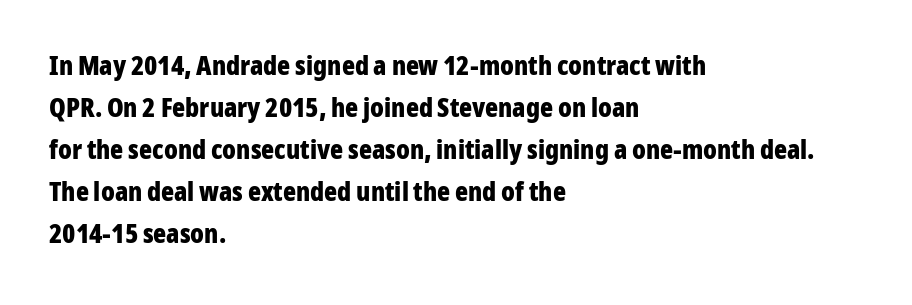
Nothing unusual about the tracking: characters are spaced as the font intends. Layout note: lines flush left. Does the lettering tilt? It doesn't — this is upright. The characters look thick and weighty, a clear bold. If you measured baseline to baseline, you'd find a middling distance. Underlining? Definitely not there.
